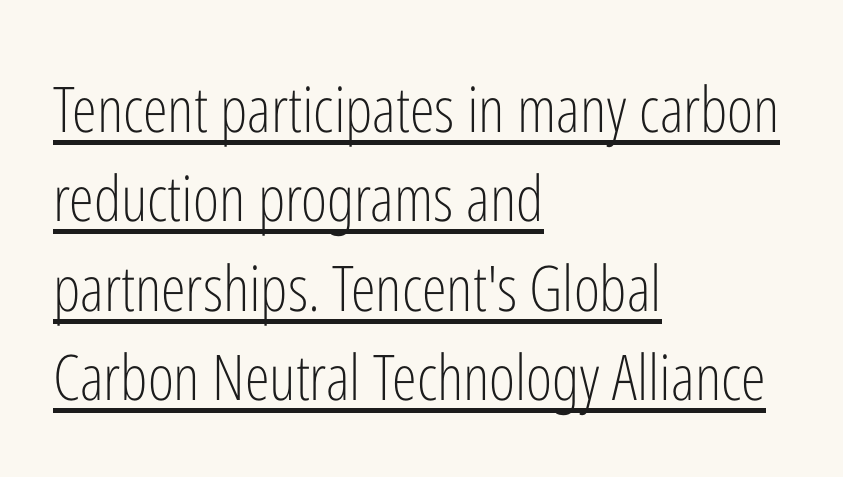
Q: Is the text bold? A: No.
Q: Is the text italic (slanted)? A: No, it is upright.
Q: Is the typeface a serif or a sans-serif typeface? A: Sans-serif.
Q: Is the text underlined? A: Yes.
Q: How is the paragraph aligned? A: Left-aligned.
Q: Is the spacing between letters normal or unusually wide? A: Normal.
Q: Is the spacing between lines tight, normal or loose? A: Normal.
Q: Width (condensed, normal, or wide)? A: Condensed.
Q: Stroke contrast? A: Low.
Q: x-height? A: Medium.
Q: Monospaced? A: No.
